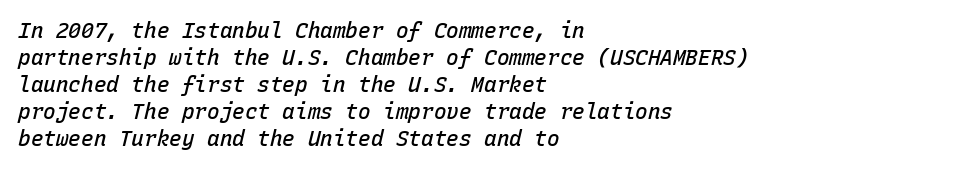
The specimen reads as italic at a glance. Its strokes are somewhat broadened, the hallmark of semibold type. Successive baselines arrive at the customary interval. No word sits above an underline. Which margin do the lines hug? The left one — the right edge is uneven. Does extra space separate the letters? No, they use regular spacing.
